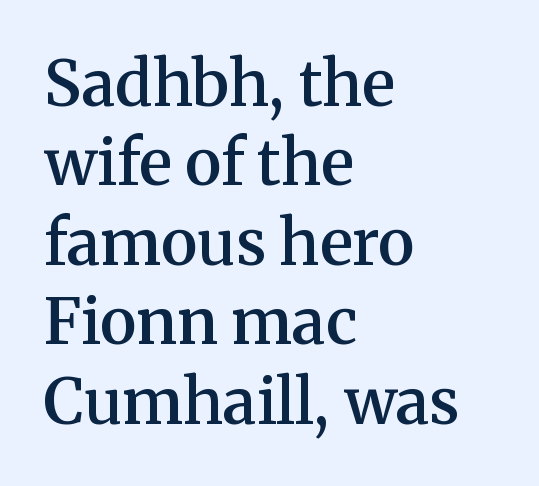
Q: Is the text bold? A: Semi-bold.
Q: Is the text italic (slanted)? A: No, it is upright.
Q: Is the typeface a serif or a sans-serif typeface? A: Serif.
Q: Is the text underlined? A: No.
Q: How is the paragraph aligned? A: Left-aligned.
Q: Is the spacing between letters normal or unusually wide? A: Normal.
Q: Is the spacing between lines tight, normal or loose? A: Normal.
Q: Width (condensed, normal, or wide)? A: Normal.
Q: Stroke contrast? A: Medium.
Q: x-height? A: Medium.
Q: Monospaced? A: No.
